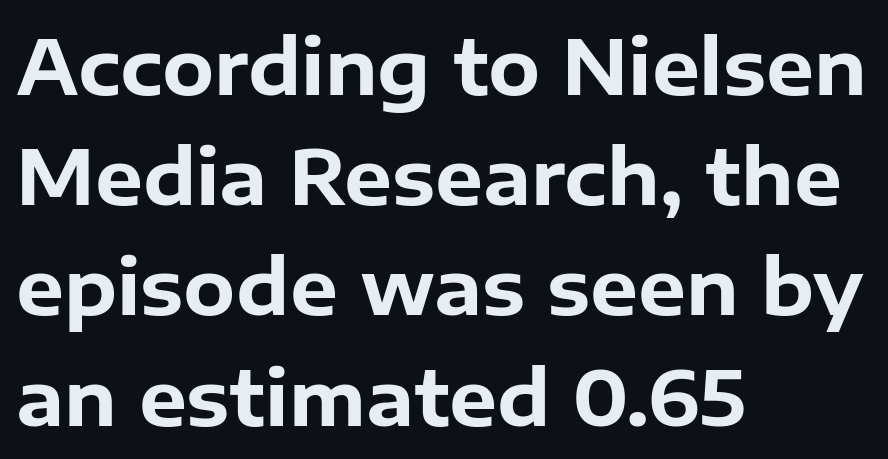
A dark, heavy texture on the line: the type is bold. Unlike italic type, these characters show no tilt at all. Words appear dense and cohesive because spacing is normal. Leading matches the norm, producing a regular column. Beneath every word, the page is bare. Alignment: flush left.
